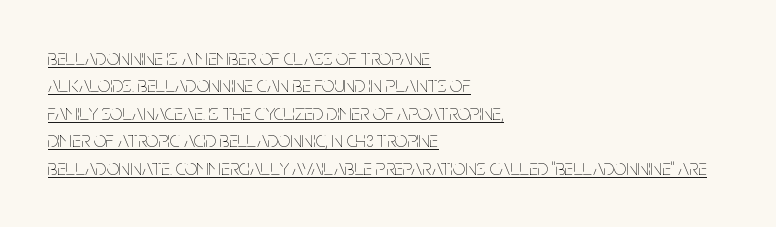
Q: Is the text bold? A: No.
Q: Is the text italic (slanted)? A: No, it is upright.
Q: Is the text underlined? A: Yes.
Q: How is the paragraph aligned? A: Left-aligned.
Q: Is the spacing between letters normal or unusually wide? A: Normal.
Q: Is the spacing between lines tight, normal or loose? A: Normal.
